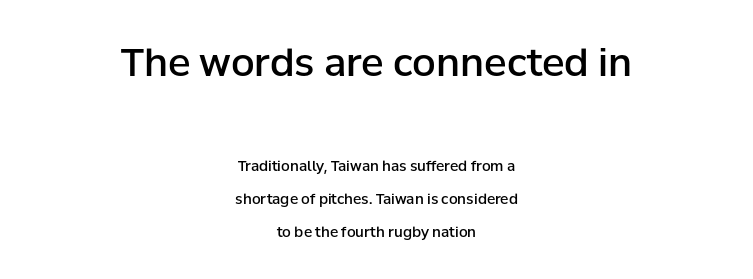
The image shows 38 px semibold sans-serif type, upright; set centered, loose line spacing (2.36x), normal letter spacing, not underlined; the first (top) block is 2.71x larger; low stroke contrast and a medium x-height.
